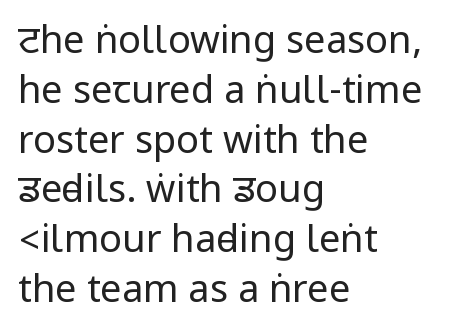
Words float on clear page, feet unadorned. Casual observation: everything's shoved over to the left. This rendering employs a face without finishing strokes, i.e., a sans-serif. Horizontal bands of white between lines are of average thickness.
